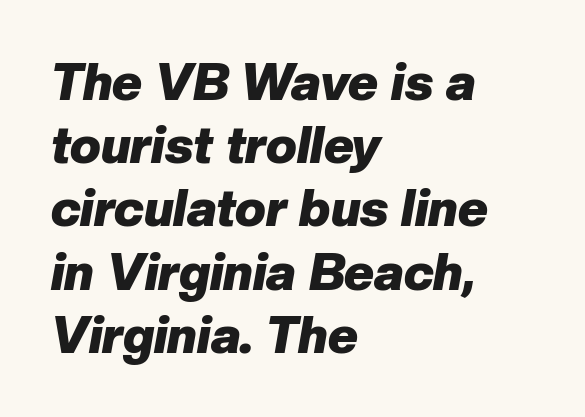
The image shows 51 px heavy type, italic (leaning right); set left-aligned, line spacing 1.24x, normal letter spacing, not underlined; low stroke contrast and a medium x-height.
